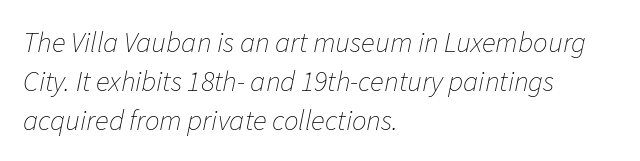
Q: Is the text bold? A: No.
Q: Is the text italic (slanted)? A: Yes, it leans right by about 11 degrees.
Q: Is the text underlined? A: No.
Q: How is the paragraph aligned? A: Left-aligned.
Q: Is the spacing between letters normal or unusually wide? A: Normal.
Q: Is the spacing between lines tight, normal or loose? A: Normal.
Q: Width (condensed, normal, or wide)? A: Normal.
Q: Stroke contrast? A: Low.
Q: x-height? A: Medium.
Q: Monospaced? A: No.
